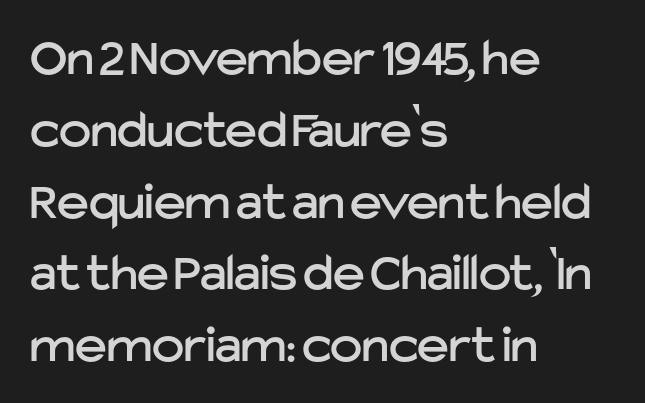
The image shows 54 px sans-serif type, upright; set left-aligned, normal line spacing (1.33x), normal letter spacing, not underlined; low stroke contrast and a medium x-height.
